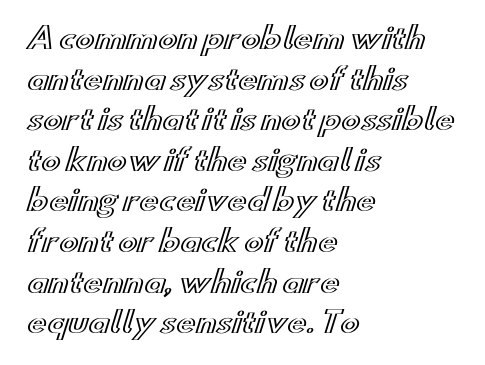
The image shows 29 px wide type; set left-aligned, normal line spacing (1.4x), normal letter spacing, not underlined; a small x-height.
